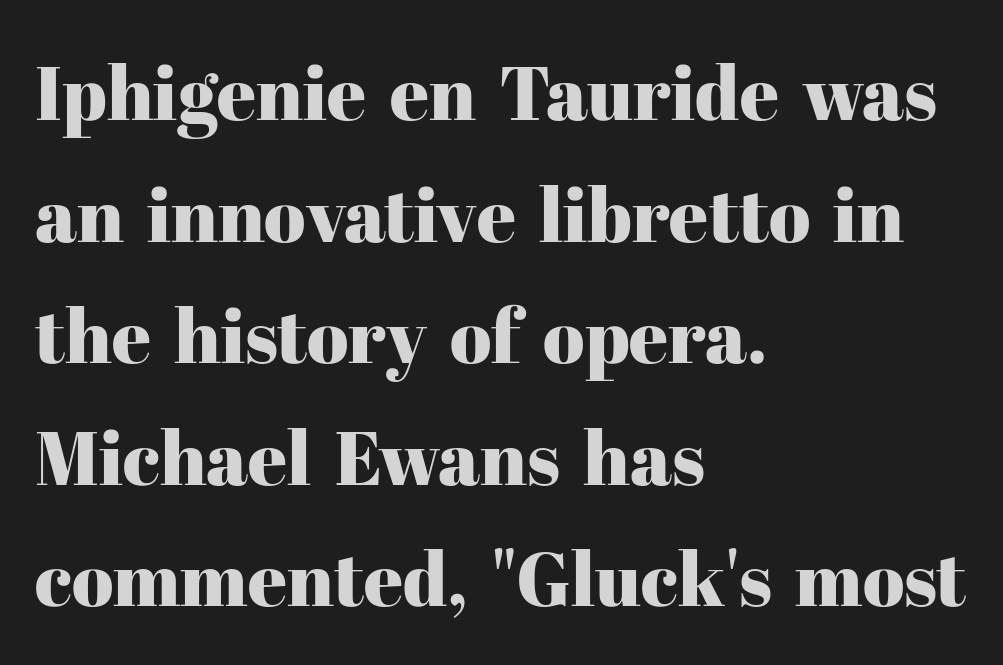
{"serif": "yes", "italic": "no", "width": "normal", "stroke_contrast": "high", "x_height": "medium", "monospaced": "no", "underline": "no", "align": "left", "line_spacing": "normal", "line_spacing_ratio": 1.6, "letter_spacing": "normal", "letter_spacing_em": 0.0, "glyph_px": 76}
